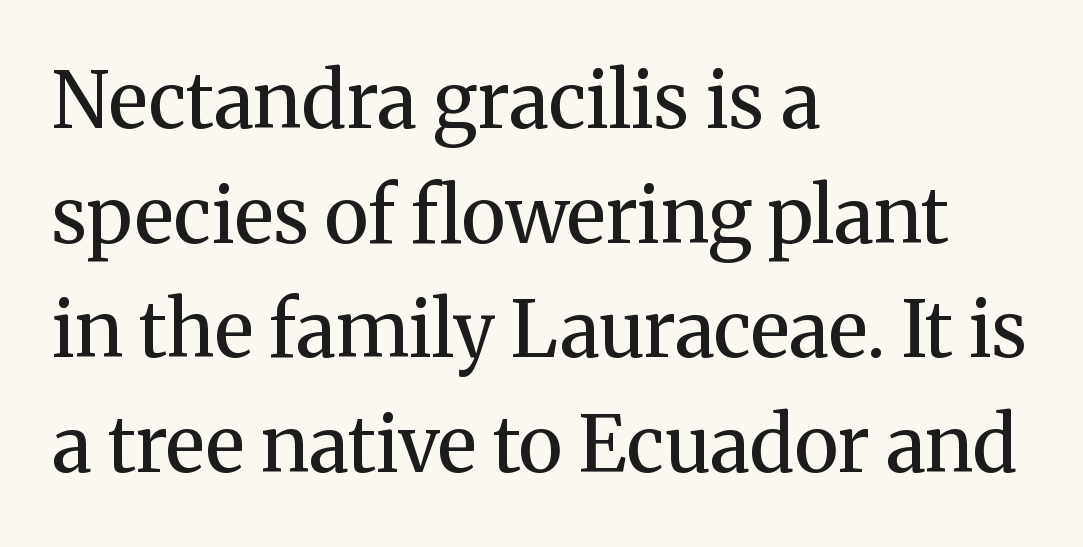
Style check: upright. Vertical stems look standard width or narrower in stroke. The vertical gap from one line to the next is medium. Which margin do the lines hug? The left one — the right edge is uneven. Here the designer chose a conventional face with non-uniform glyph widths.
